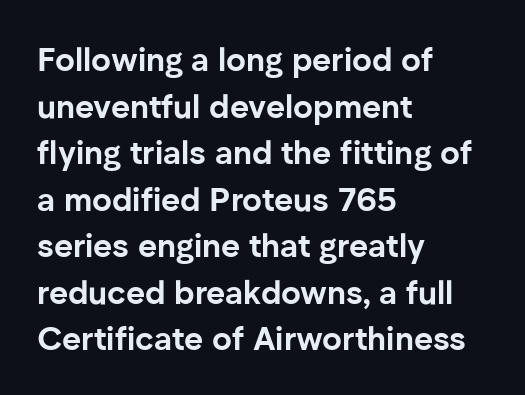
The image shows 33 px bold sans-serif type, upright; set left-aligned, normal line spacing (1.41x), normal letter spacing, not underlined; low stroke contrast and a medium x-height.
